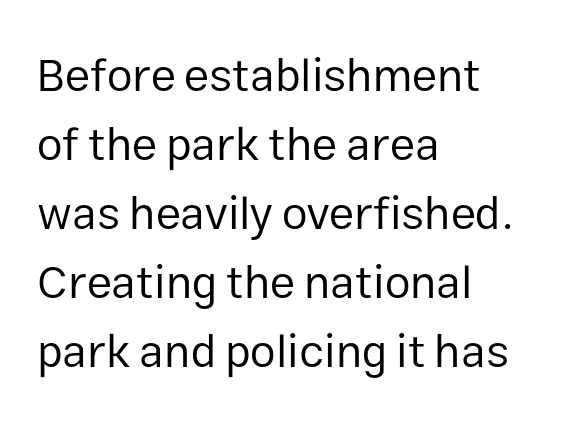
Q: Is the text bold? A: No.
Q: Is the text italic (slanted)? A: No, it is upright.
Q: Is the typeface a serif or a sans-serif typeface? A: Sans-serif.
Q: Is the text underlined? A: No.
Q: How is the paragraph aligned? A: Left-aligned.
Q: Is the spacing between letters normal or unusually wide? A: Normal.
Q: Is the spacing between lines tight, normal or loose? A: Normal.
Q: Width (condensed, normal, or wide)? A: Normal.
Q: Stroke contrast? A: Low.
Q: x-height? A: Medium.
Q: Monospaced? A: No.
